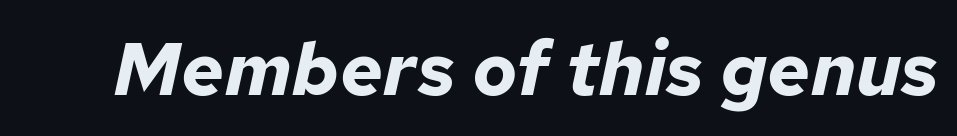
The image shows 75 px bold type, italic (leaning right); set normal letter spacing, not underlined; low stroke contrast and a medium x-height.
